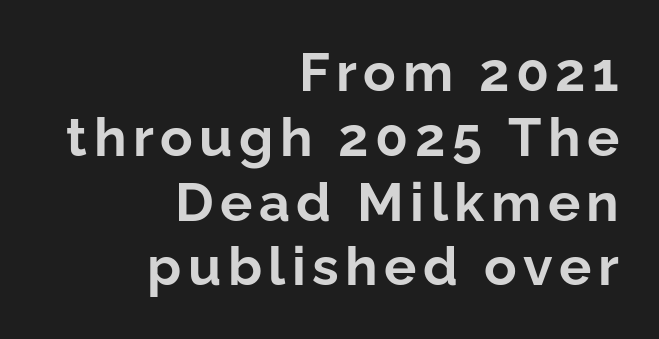
What weight is shown? A full bold with thick strokes. Spacing verdict: proportional, widths tailored to each character. Serifs: no, the terminals of the letterforms are clean. Which margin do the lines hug? The right one — the left edge is uneven.
